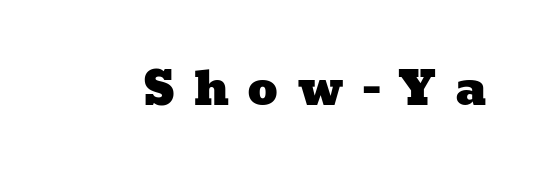
The face used here is proportionally spaced, like ordinary book or web type. Descenders are the only things crossing below the line. Does extra space separate the letters? Yes, quite a lot of it.
